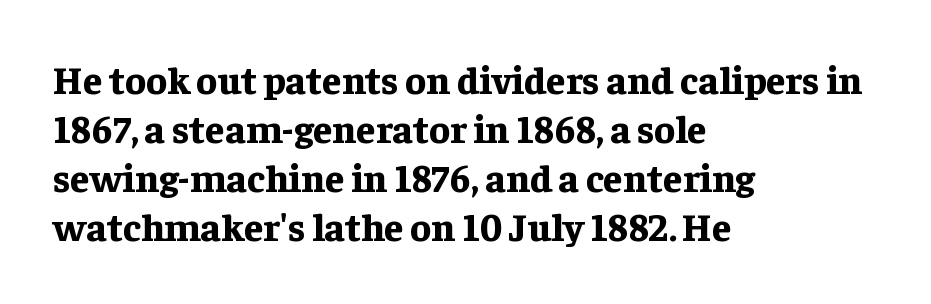
The image shows 39 px bold serif type, upright; set left-aligned, normal line spacing (1.26x), normal letter spacing, not underlined; low stroke contrast and a medium x-height.
